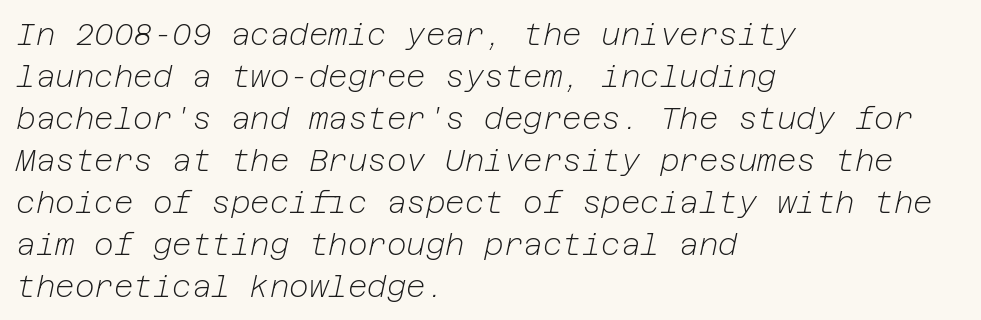
The image shows 30 px light type, italic (leaning right); set left-aligned, normal line spacing (1.4x), normal letter spacing, not underlined; low stroke contrast and a medium x-height.
